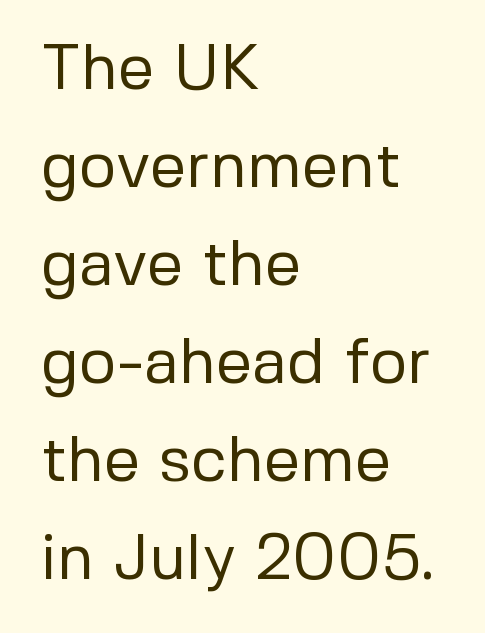
The image shows 64 px regular-weight sans-serif type, upright; set left-aligned, normal line spacing (1.53x), normal letter spacing, not underlined; low stroke contrast and a medium x-height.
